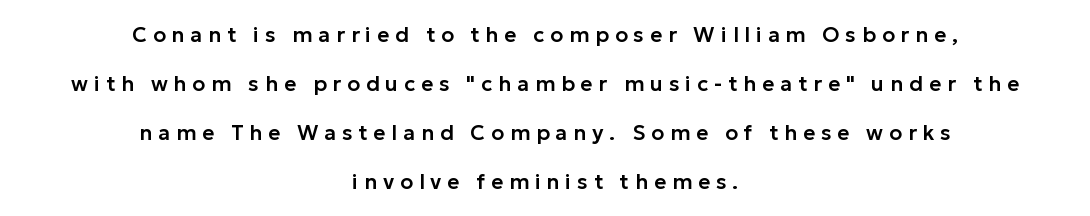
The lettering holds an erect, upright posture throughout. The typesetter chose a symmetrical, centered arrangement here. You could only call the tracking loose — the letters float apart. Only glyphs here, with clear space below each row. A great deal of white space separates one row of letters from the next.
